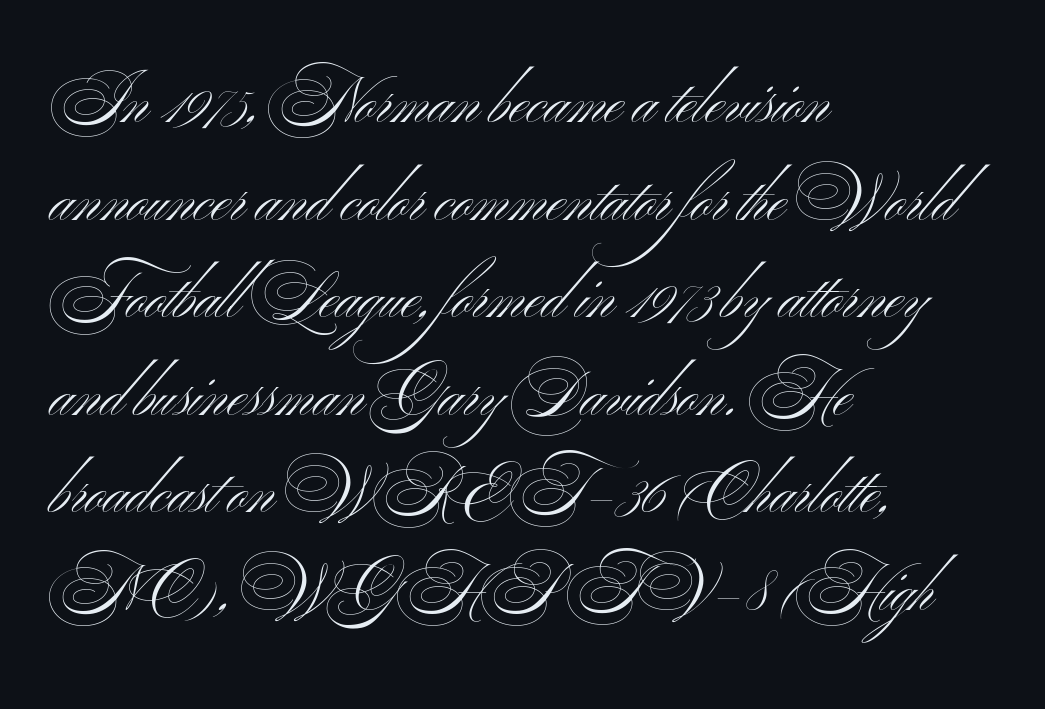
Short and long lines alike share a common starting point at left. Character widths vary here, with narrow letters taking less room than wide ones. Regarding serifs, this sample does without them. This rendering leaves character spacing at its baseline value.
